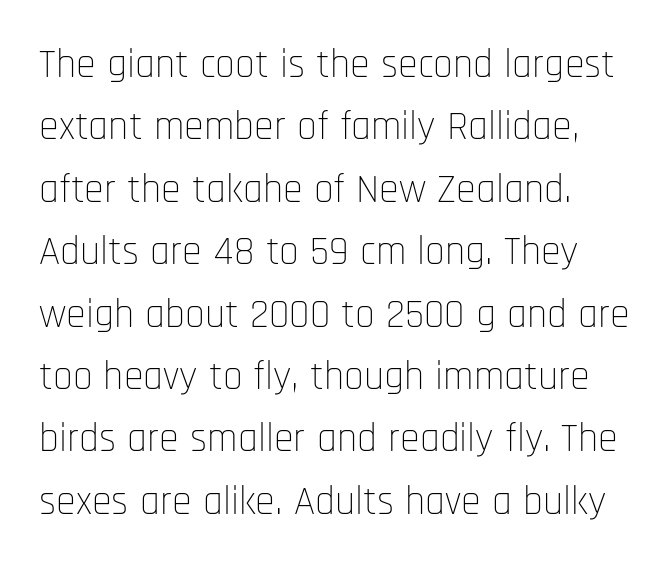
Counters stay open thanks to moderate or lighter strokes. Type style note: lacks serifs. Rows of type keep a routine distance in the vertical direction. Notice how the stems are strictly vertical — no italics here.
